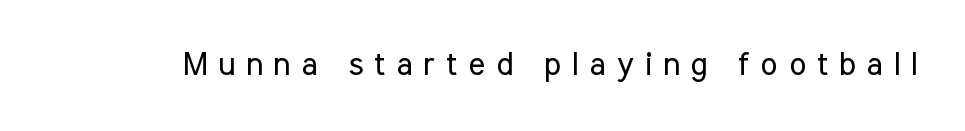
Q: Is the text bold? A: No.
Q: Is the text italic (slanted)? A: No, it is upright.
Q: Is the typeface a serif or a sans-serif typeface? A: Sans-serif.
Q: Is the text underlined? A: No.
Q: Is the spacing between letters normal or unusually wide? A: Unusually wide.
Q: Width (condensed, normal, or wide)? A: Condensed.
Q: Stroke contrast? A: Low.
Q: x-height? A: Medium.
Q: Monospaced? A: No.
